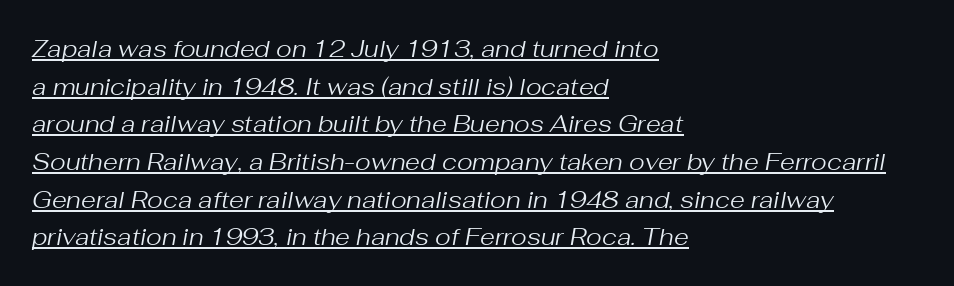
{"italic": "yes", "lean": "right", "slant_degrees": 10, "bold": "no", "underline": "yes", "align": "left", "line_spacing": "normal", "line_spacing_ratio": 1.57, "letter_spacing": "normal", "letter_spacing_em": 0.0, "glyph_px": 24}
